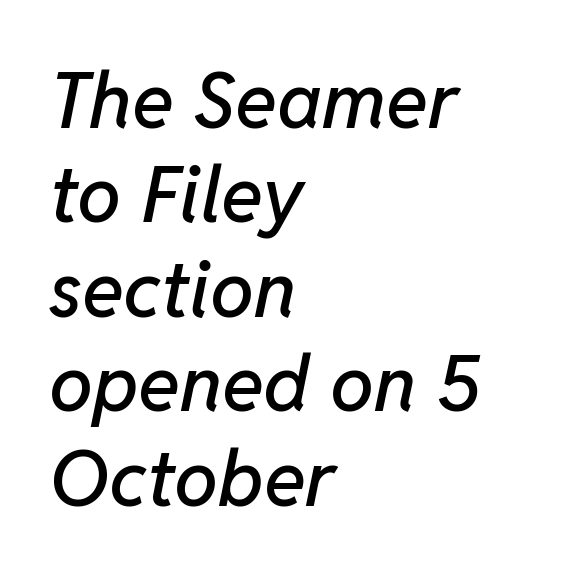
The ragged edge is on the right, which tells us the setting is flush left. Looks like regular typesetting: each glyph gets only the width it needs. The letters are slanted; this is an italic face. Glyph-to-glyph distance matches everyday printed text.
